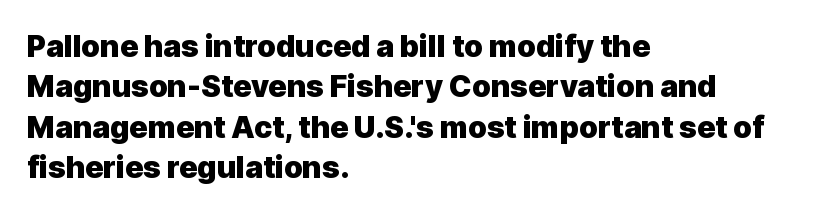
{"serif": "no", "italic": "no", "bold": "yes", "weight": "heavy", "width": "normal", "x_height": "medium", "monospaced": "no", "underline": "no", "align": "left", "line_spacing": "normal", "line_spacing_ratio": 1.35, "letter_spacing": "normal", "letter_spacing_em": 0.0, "glyph_px": 30}
